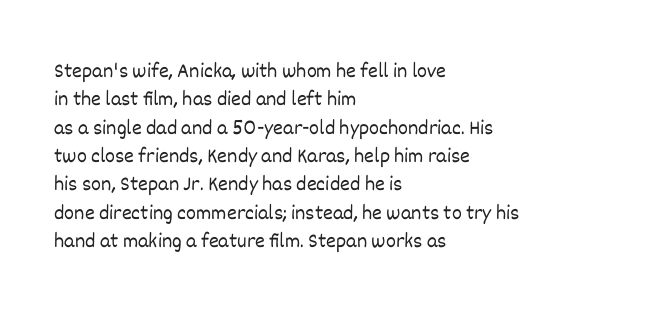
The image shows 21 px text type, upright; set left-aligned, normal line spacing (1.35x), normal letter spacing, not underlined.
